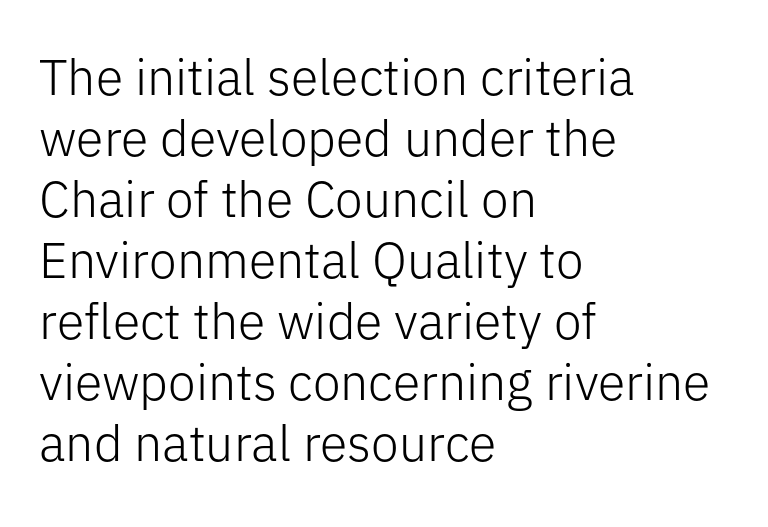
Q: Is the text bold? A: No.
Q: Is the text italic (slanted)? A: No, it is upright.
Q: Is the typeface a serif or a sans-serif typeface? A: Sans-serif.
Q: Is the text underlined? A: No.
Q: How is the paragraph aligned? A: Left-aligned.
Q: Is the spacing between letters normal or unusually wide? A: Normal.
Q: Width (condensed, normal, or wide)? A: Normal.
Q: Stroke contrast? A: Low.
Q: x-height? A: Medium.
Q: Monospaced? A: No.
